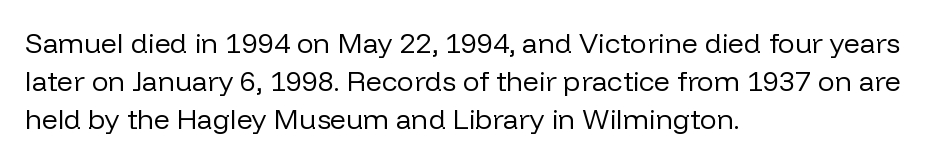
Q: Is the text bold? A: No.
Q: Is the text italic (slanted)? A: No, it is upright.
Q: Is the typeface a serif or a sans-serif typeface? A: Sans-serif.
Q: Is the text underlined? A: No.
Q: How is the paragraph aligned? A: Left-aligned.
Q: Is the spacing between letters normal or unusually wide? A: Normal.
Q: Is the spacing between lines tight, normal or loose? A: Normal.
Q: Width (condensed, normal, or wide)? A: Normal.
Q: Stroke contrast? A: Low.
Q: x-height? A: Medium.
Q: Monospaced? A: No.
